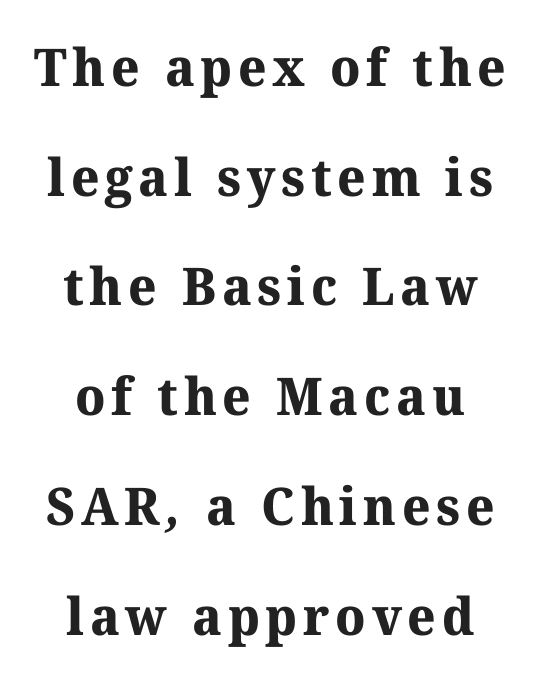
Q: Is the text bold? A: Yes.
Q: Is the typeface a serif or a sans-serif typeface? A: Serif.
Q: Is the text underlined? A: No.
Q: Is the spacing between lines tight, normal or loose? A: Loose.
Q: Width (condensed, normal, or wide)? A: Normal.
Q: Stroke contrast? A: Medium.
Q: x-height? A: Medium.
Q: Monospaced? A: No.
